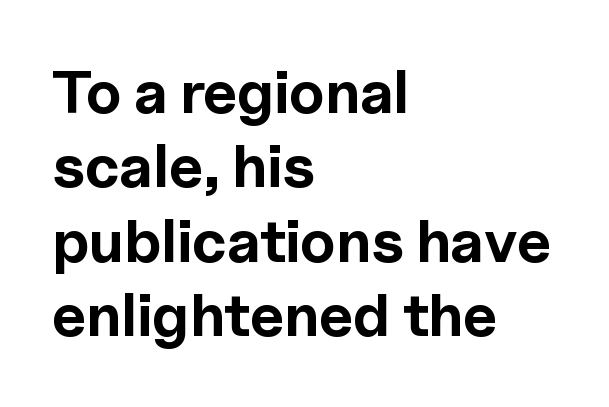
The image shows 60 px bold sans-serif type, upright; set left-aligned, line spacing 1.24x, normal letter spacing, not underlined; a medium x-height.
